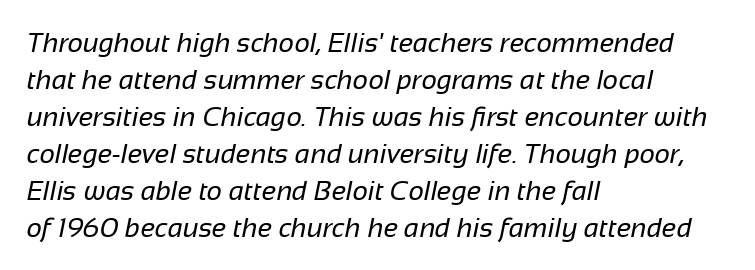
The image shows 27 px text type; set left-aligned, normal line spacing (1.37x), normal letter spacing, not underlined.
